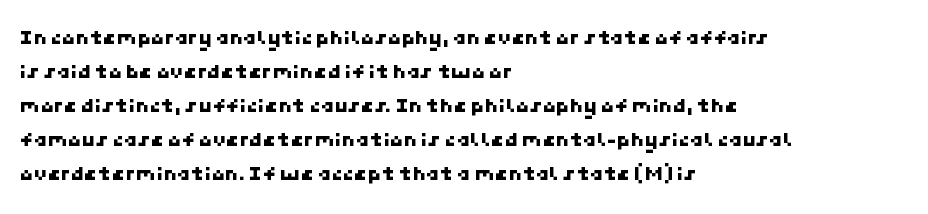
Q: Is the text underlined? A: No.
Q: How is the paragraph aligned? A: Left-aligned.
Q: Is the spacing between letters normal or unusually wide? A: Normal.
Q: Is the spacing between lines tight, normal or loose? A: Normal.
